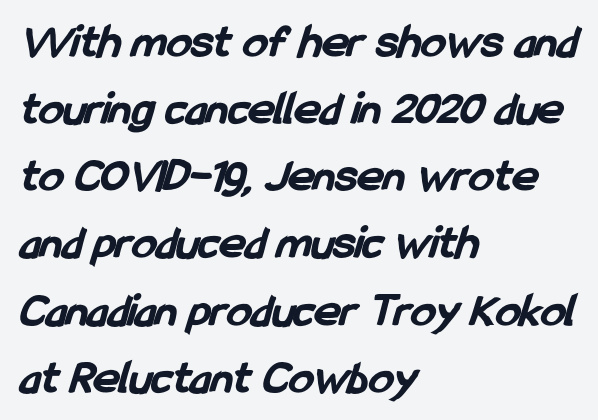
The image shows 49 px bold, condensed sans-serif type; set left-aligned, normal line spacing (1.37x), normal letter spacing, not underlined; low stroke contrast and a medium x-height.
